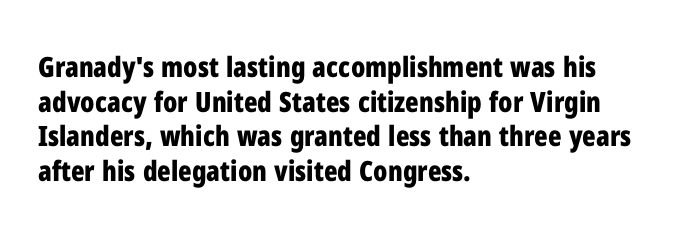
{"serif": "no", "italic": "no", "bold": "yes", "weight": "bold", "width": "condensed", "stroke_contrast": "low", "x_height": "medium", "monospaced": "no", "underline": "no", "align": "left", "line_spacing_ratio": 1.24, "letter_spacing": "normal", "letter_spacing_em": 0.0, "glyph_px": 28}
